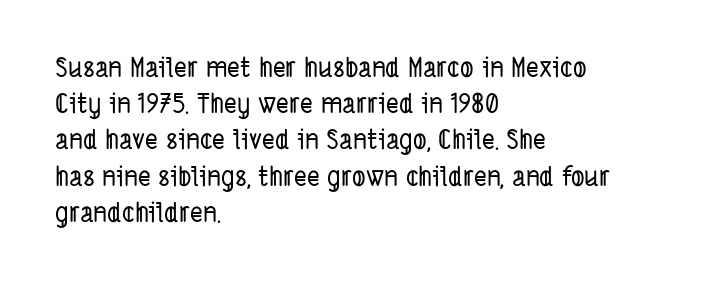
{"underline": "no", "align": "left", "line_spacing": "normal", "line_spacing_ratio": 1.34, "letter_spacing": "normal", "letter_spacing_em": 0.0, "glyph_px": 27}
